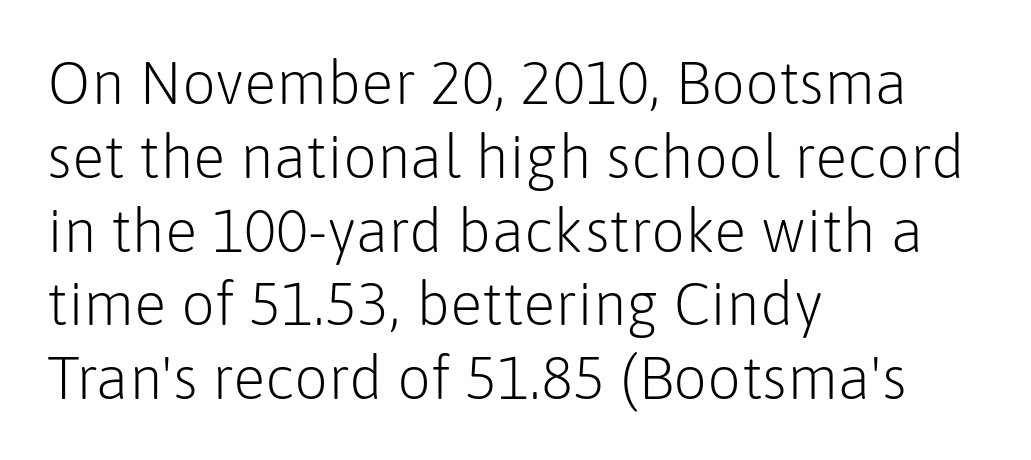
A typesetter would call this proportional, since set widths differ per character. Descenders hang freely into open space. Glyph-to-glyph distance matches everyday printed text. To sum up the face: it is a sans, with no serifs. Ascenders rise straight up at ninety degrees. Alignment: flush left.
